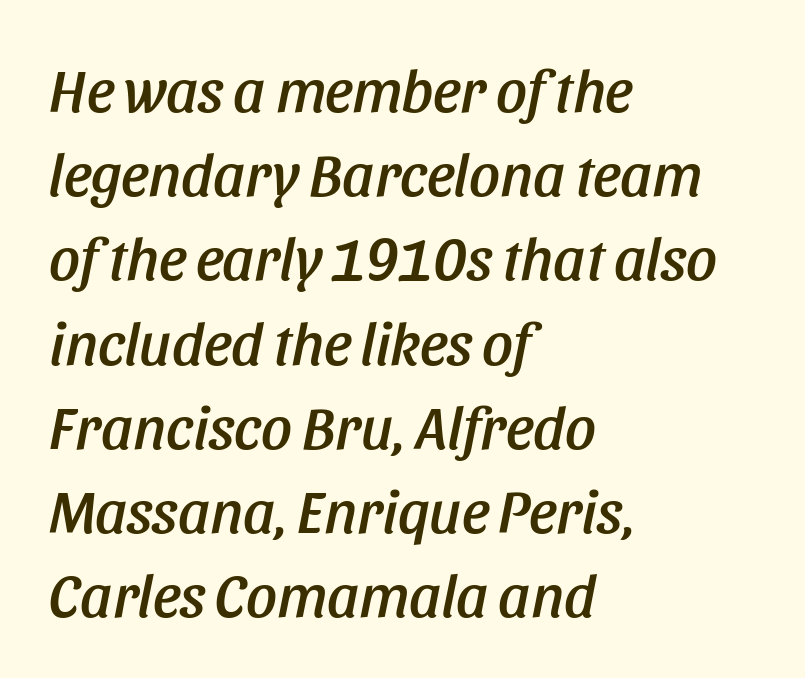
Q: Is the text italic (slanted)? A: Yes, it leans right by about 11 degrees.
Q: Is the text underlined? A: No.
Q: How is the paragraph aligned? A: Left-aligned.
Q: Is the spacing between letters normal or unusually wide? A: Normal.
Q: Is the spacing between lines tight, normal or loose? A: Normal.
Q: Width (condensed, normal, or wide)? A: Condensed.
Q: Stroke contrast? A: Low.
Q: x-height? A: Large.
Q: Monospaced? A: No.
